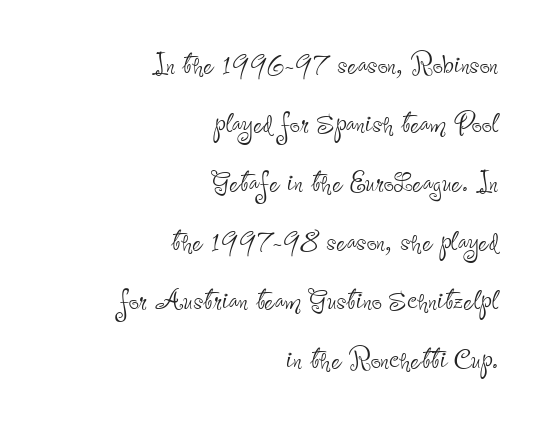
{"serif": "no", "bold": "no", "weight": "thin", "width": "condensed", "stroke_contrast": "low", "x_height": "small", "monospaced": "no", "underline": "no", "align": "right", "line_spacing": "normal", "line_spacing_ratio": 1.64, "letter_spacing": "normal", "letter_spacing_em": 0.0, "glyph_px": 36}
